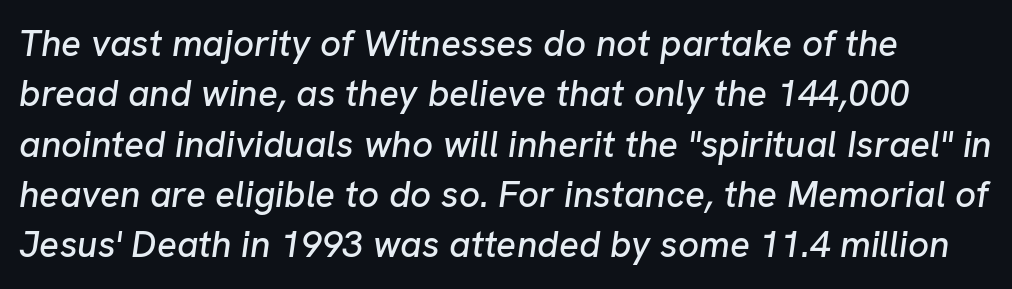
{"italic": "yes", "lean": "right", "slant_degrees": 8, "width": "normal", "stroke_contrast": "low", "x_height": "medium", "monospaced": "no", "underline": "no", "line_spacing": "normal", "line_spacing_ratio": 1.36, "letter_spacing": "normal", "letter_spacing_em": 0.0, "glyph_px": 37}
